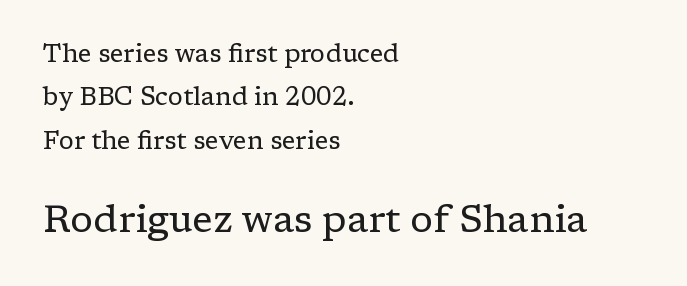
Proportional: the letters do not fall into vertical columns. The passage shown begins with its smaller block and ends with its larger one. Tall strokes in this sample are plumb rather than angled. Compared with typical body copy, the letter spacing here is the same.
